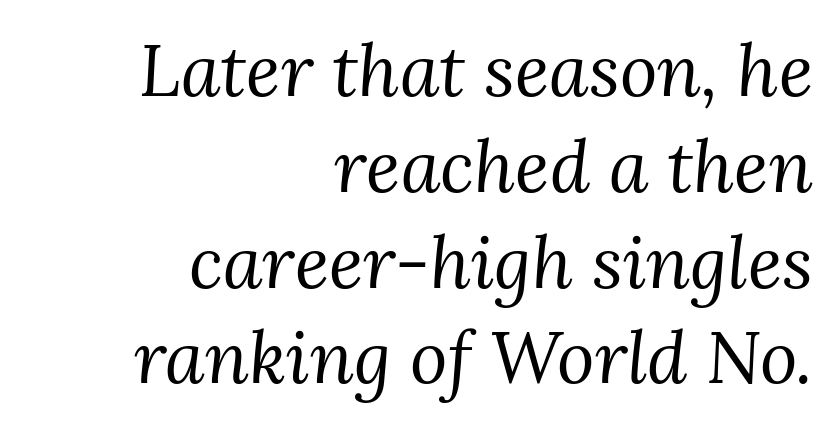
{"serif": "yes", "italic": "yes", "lean": "right", "slant_degrees": 3, "bold": "no", "weight": "regular", "width": "normal", "stroke_contrast": "medium", "x_height": "medium", "monospaced": "no", "underline": "no", "align": "right", "line_spacing": "normal", "line_spacing_ratio": 1.33, "letter_spacing": "normal", "letter_spacing_em": 0.0, "glyph_px": 72}
